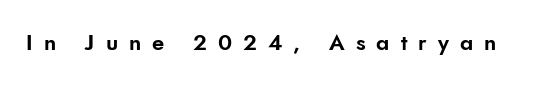
Q: Is the text italic (slanted)? A: No, it is upright.
Q: Is the text underlined? A: No.
Q: Is the spacing between letters normal or unusually wide? A: Unusually wide.
